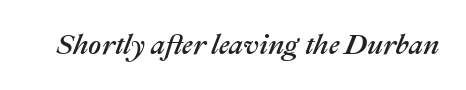
Standard letterfit; no display-style spreading of the glyphs. Notice how the stems are inclined rather than vertical — that's the hallmark of italics. Unmarked baselines from the first word to the last. A typesetter would call this proportional, since set widths differ per character.
